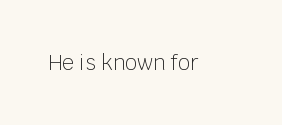
The passage shown is not underscored anywhere. The font's upright variant was chosen for this text. Stems here are at most as thick as an everyday book face. Observe the ordinary spacing: letters are neighbours, not strangers.
